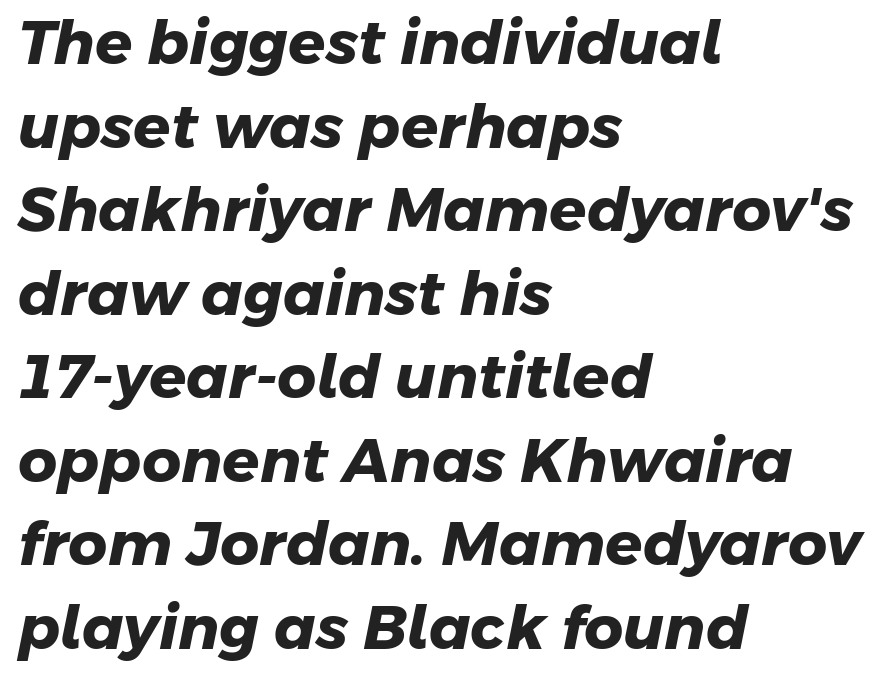
{"serif": "no", "bold": "yes", "weight": "heavy", "width": "normal", "stroke_contrast": "low", "x_height": "medium", "monospaced": "no", "underline": "no", "align": "left", "line_spacing": "normal", "line_spacing_ratio": 1.37, "letter_spacing": "normal", "letter_spacing_em": 0.0, "glyph_px": 61}
